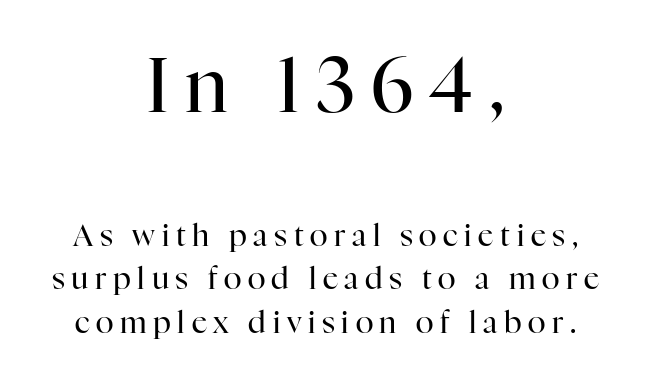
{"serif": "yes", "italic": "no", "bold": "no", "weight": "regular", "width": "normal", "stroke_contrast": "high", "x_height": "medium", "monospaced": "no", "underline": "no", "align": "center", "line_spacing": "normal", "line_spacing_ratio": 1.45, "letter_spacing": "wide", "letter_spacing_em": 0.22, "larger_block": "first", "size_ratio": 2.53, "glyph_px": 76}
